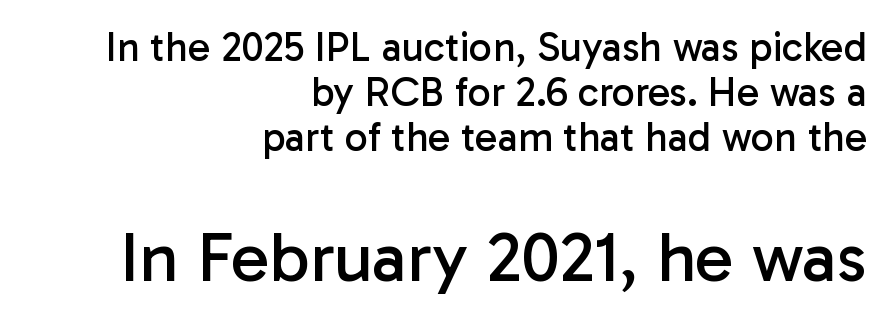
No letter is thick-stroked: the sample isn't bold. Check under the words: just untouched page. This sample has the flowing, uneven cadence of proportional lettering. Characters remain perfectly vertical along every line. Note: no serifs on the glyphs. Two sizes are in play, and the larger belongs to the second block.
